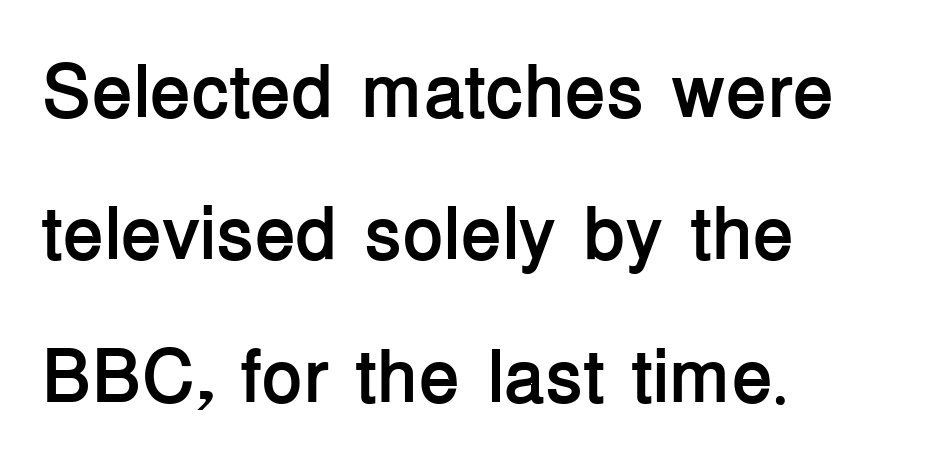
Stroke terminals: plain, sans-serif. Compared with a centered layout, this one pins lines to the left instead. Descenders are the only things crossing below the line. Ascenders rise straight up at ninety degrees. Tracking value appears to be zero — textbook default spacing.
